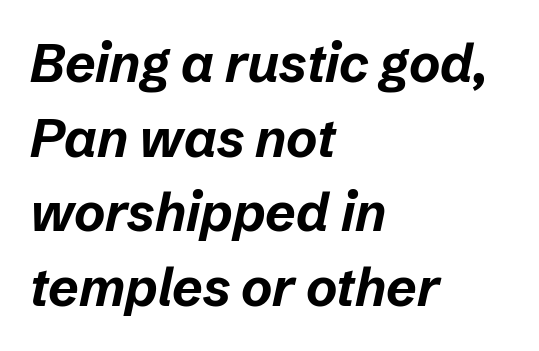
The image shows 53 px bold type, italic (leaning right); set left-aligned, normal line spacing (1.41x), normal letter spacing, not underlined; low stroke contrast and a medium x-height.
